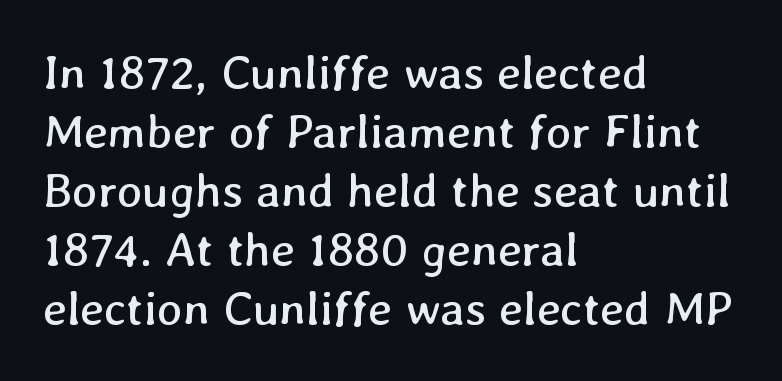
Each line starts at the same left margin while the right side varies. Varying glyph widths throughout — classic text-font behaviour. The passage shown has conventional tracking throughout. Is the stroke heavy? The answer is a plain regular-or-lighter. The zone under the glyphs is completely vacant.
